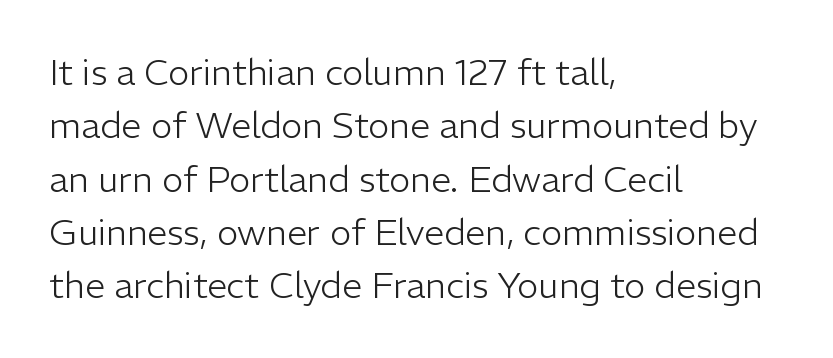
{"serif": "no", "italic": "no", "bold": "no", "weight": "light", "width": "normal", "stroke_contrast": "low", "x_height": "medium", "monospaced": "no", "underline": "no", "align": "left", "line_spacing": "normal", "line_spacing_ratio": 1.48, "letter_spacing": "normal", "letter_spacing_em": 0.0, "glyph_px": 36}
